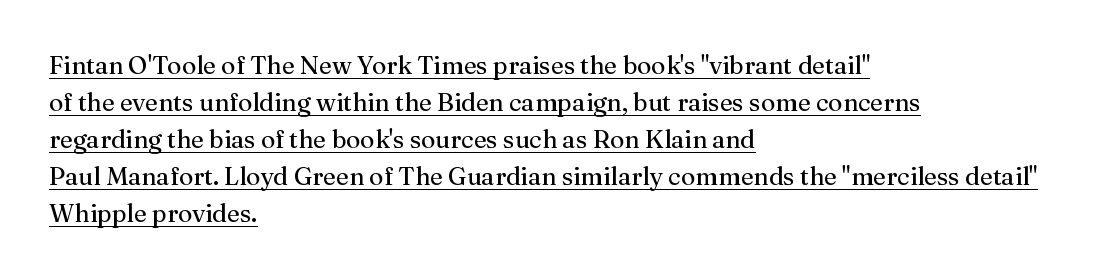
Q: Is the text bold? A: No.
Q: Is the text italic (slanted)? A: No, it is upright.
Q: Is the text underlined? A: Yes.
Q: How is the paragraph aligned? A: Left-aligned.
Q: Is the spacing between letters normal or unusually wide? A: Normal.
Q: Is the spacing between lines tight, normal or loose? A: Normal.
